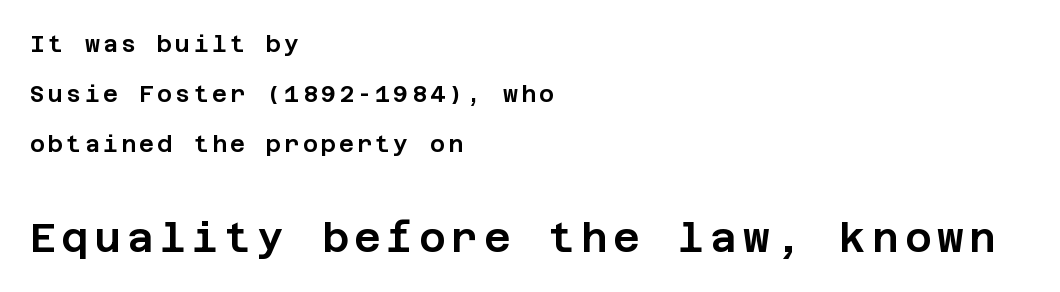
Q: Is the text italic (slanted)? A: No, it is upright.
Q: Is the typeface a serif or a sans-serif typeface? A: Sans-serif.
Q: Is the text underlined? A: No.
Q: How is the paragraph aligned? A: Left-aligned.
Q: Is the spacing between lines tight, normal or loose? A: Loose.
Q: Which block of text is set in a larger size, the first (top) or the second (bottom)? A: The second (bottom) one.
Q: Width (condensed, normal, or wide)? A: Normal.
Q: Stroke contrast? A: Low.
Q: x-height? A: Large.
